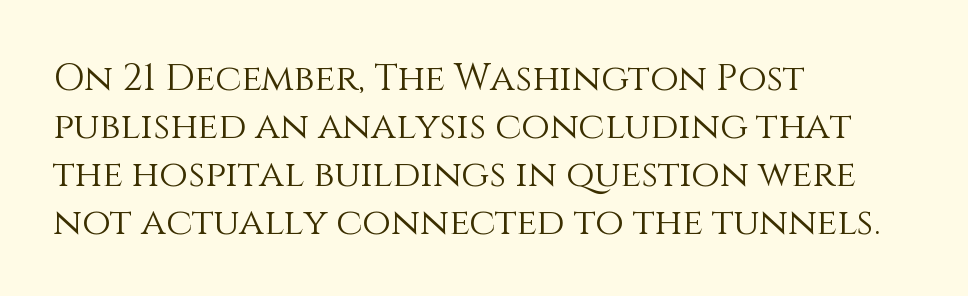
{"italic": "no", "bold": "no", "weight": "light", "width": "normal", "stroke_contrast": "medium", "x_height": "large", "monospaced": "no", "underline": "no", "align": "left", "line_spacing": "normal", "line_spacing_ratio": 1.3, "letter_spacing": "normal", "letter_spacing_em": 0.0, "glyph_px": 37}
